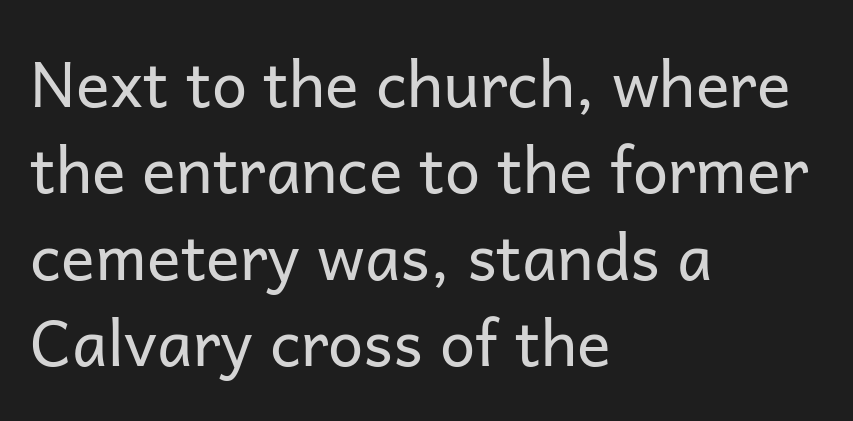
Q: Is the text bold? A: No.
Q: Is the text italic (slanted)? A: No, it is upright.
Q: Is the typeface a serif or a sans-serif typeface? A: Sans-serif.
Q: Is the text underlined? A: No.
Q: How is the paragraph aligned? A: Left-aligned.
Q: Is the spacing between letters normal or unusually wide? A: Normal.
Q: Is the spacing between lines tight, normal or loose? A: Normal.
Q: Width (condensed, normal, or wide)? A: Normal.
Q: Stroke contrast? A: Low.
Q: x-height? A: Medium.
Q: Monospaced? A: No.
